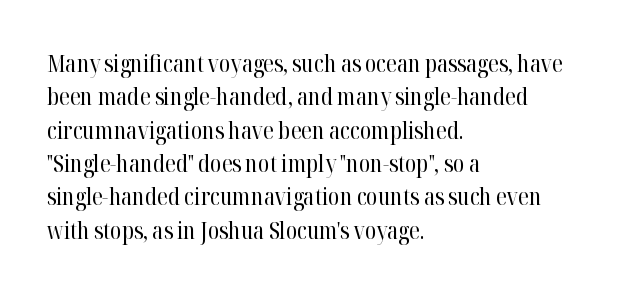
{"italic": "no", "bold": "no", "underline": "no", "align": "left", "line_spacing": "normal", "line_spacing_ratio": 1.45, "letter_spacing": "normal", "letter_spacing_em": 0.0, "glyph_px": 23}
